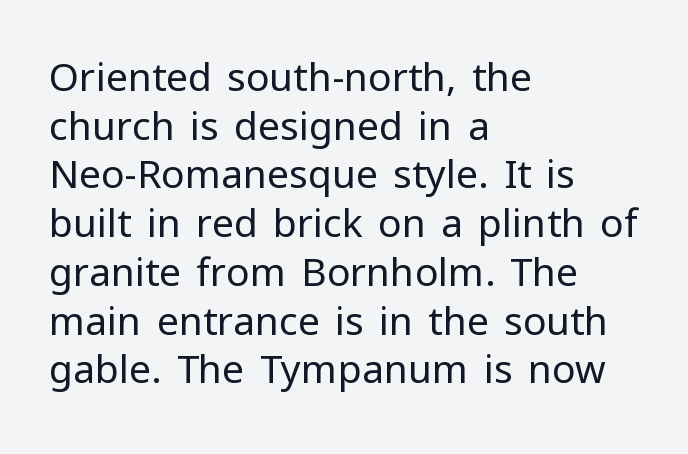
The image shows 39 px regular-weight sans-serif type, upright; set left-aligned, normal line spacing (1.25x), normal letter spacing, not underlined; low stroke contrast and a medium x-height.
